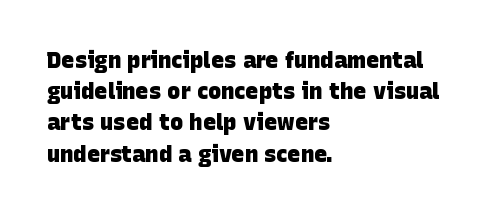
Typesetter's note: full bold, strokes at maximum text heaviness. Vertical spacing — default. The setting favours the left margin, as ordinary paragraphs usually do. Lines of text with bare space underneath. Inter-character spacing is left at the font's built-in metrics.
